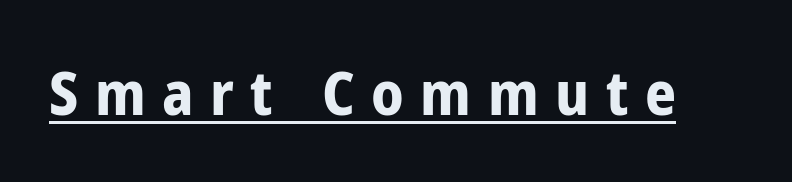
The image shows 61 px bold, condensed sans-serif type, upright; set unusually wide letter spacing (+0.27 em), underlined; low stroke contrast and a medium x-height.
